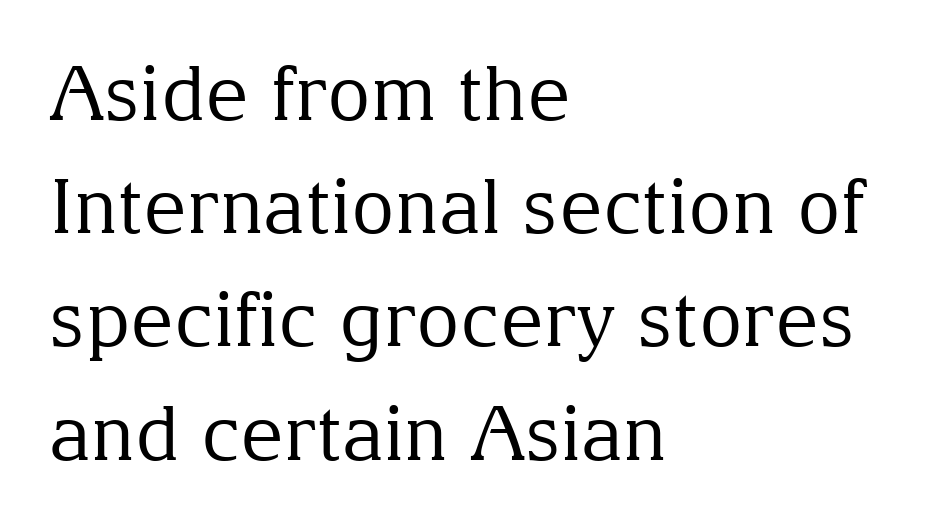
Descenders are the only things crossing below the line. The letters advance in unequal steps, a hallmark of proportional type. Does extra space separate the letters? No, they use regular spacing. Posture: straight, roman, zero tilt. A student would call this left alignment; a typographer would say flush left, rag right. Honestly, the row spacing looks completely unremarkable.
